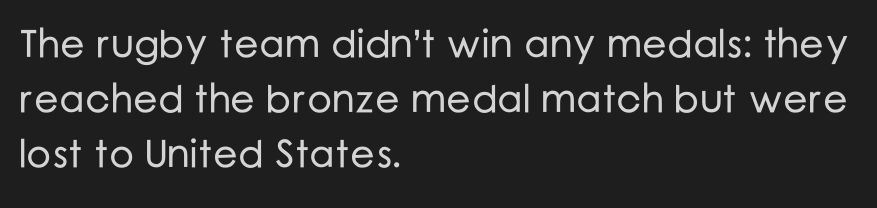
The image shows 39 px sans-serif type, upright; set left-aligned, normal line spacing (1.41x), normal letter spacing, not underlined; low stroke contrast and a medium x-height.
